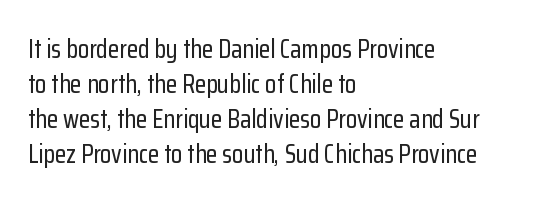
The image shows 26 px text type, upright; set left-aligned, normal line spacing (1.34x), normal letter spacing, not underlined.
